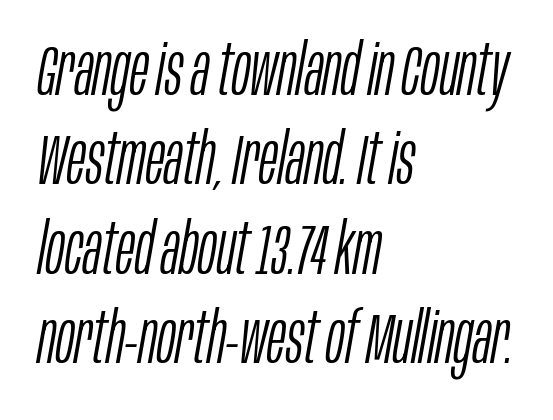
{"italic": "yes", "lean": "right", "slant_degrees": 10, "bold": "no", "weight": "light", "width": "condensed", "stroke_contrast": "low", "x_height": "large", "monospaced": "no", "underline": "no", "align": "left", "line_spacing": "normal", "line_spacing_ratio": 1.26, "letter_spacing": "normal", "letter_spacing_em": 0.0, "glyph_px": 71}
